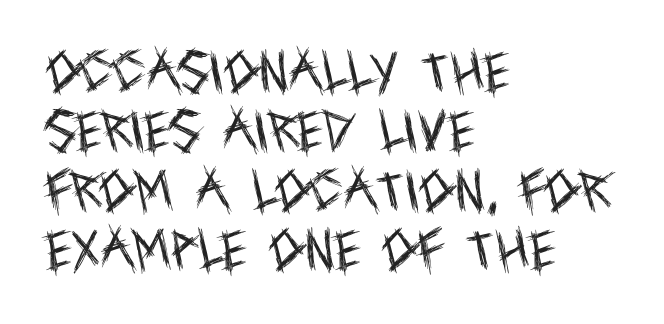
Q: Is the text bold? A: No.
Q: Is the text italic (slanted)? A: No, it is upright.
Q: Is the typeface a serif or a sans-serif typeface? A: Sans-serif.
Q: Is the text underlined? A: No.
Q: How is the paragraph aligned? A: Left-aligned.
Q: Is the spacing between letters normal or unusually wide? A: Normal.
Q: Is the spacing between lines tight, normal or loose? A: Normal.
Q: Width (condensed, normal, or wide)? A: Condensed.
Q: x-height? A: Large.
Q: Monospaced? A: No.
